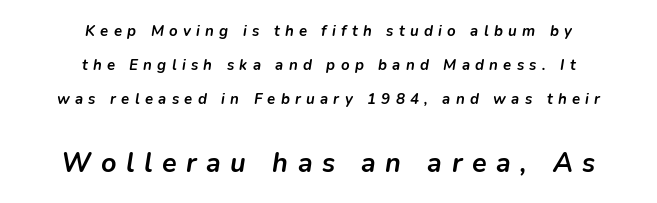
{"italic": "yes", "lean": "right", "slant_degrees": 9, "bold": "yes", "underline": "no", "align": "center", "line_spacing": "loose", "line_spacing_ratio": 2.28, "letter_spacing": "wide", "letter_spacing_em": 0.35, "larger_block": "second", "size_ratio": 1.8, "glyph_px": 27}
